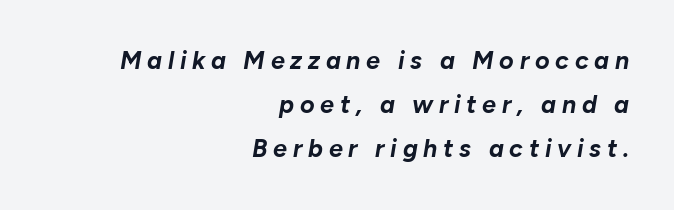
Posture: slanted. Compared with a flush-left layout, this one pins lines to the opposite, right side. This rendering widens character spacing well past its baseline value. Descender tails drop into unmarked territory. Heavy-handed strokes throughout: this text is bold.
